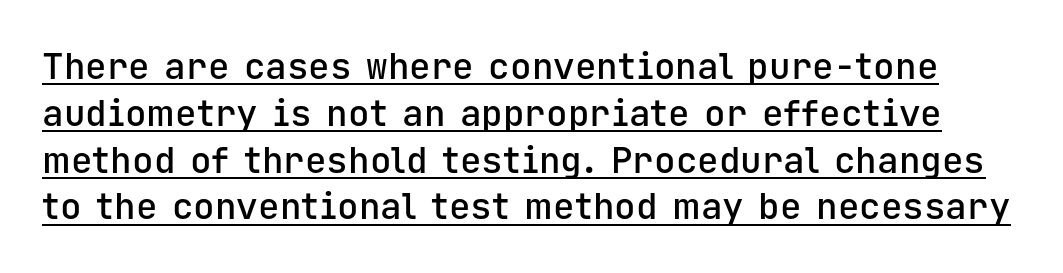
Q: Is the text bold? A: Semi-bold.
Q: Is the text italic (slanted)? A: No, it is upright.
Q: Is the typeface a serif or a sans-serif typeface? A: Sans-serif.
Q: Is the text underlined? A: Yes.
Q: Is the spacing between letters normal or unusually wide? A: Normal.
Q: Is the spacing between lines tight, normal or loose? A: Normal.
Q: Width (condensed, normal, or wide)? A: Normal.
Q: Stroke contrast? A: Low.
Q: x-height? A: Medium.
Q: Monospaced? A: Yes.
